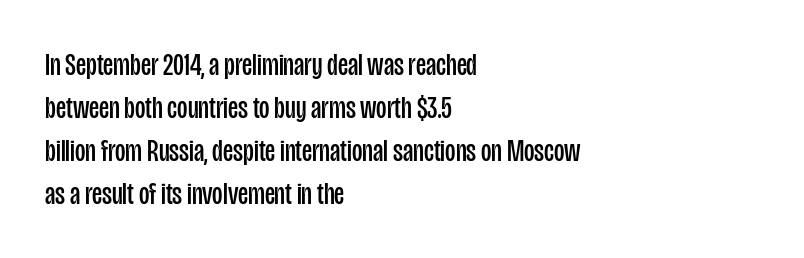
{"serif": "no", "italic": "no", "bold": "no", "weight": "regular", "width": "condensed", "stroke_contrast": "low", "x_height": "large", "monospaced": "no", "underline": "no", "align": "left", "line_spacing": "normal", "line_spacing_ratio": 1.34, "letter_spacing": "normal", "letter_spacing_em": 0.0, "glyph_px": 32}
